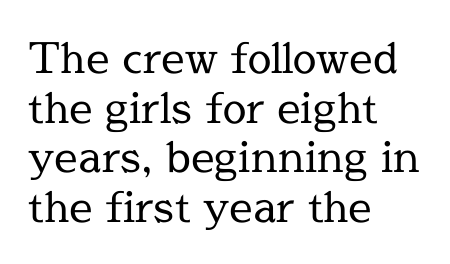
{"serif": "yes", "italic": "no", "bold": "no", "weight": "regular", "width": "normal", "x_height": "medium", "monospaced": "no", "underline": "no", "align": "left", "line_spacing_ratio": 1.18, "letter_spacing": "normal", "letter_spacing_em": 0.0, "glyph_px": 42}
